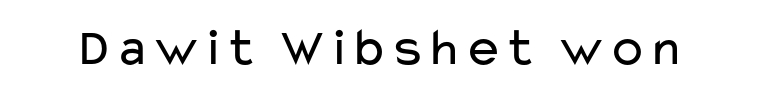
Counters stay open thanks to moderate or lighter strokes. Honestly, the letter spacing is just normal — you wouldn't notice it. Classification — sans serif. The string is rendered with underlining switched off.
